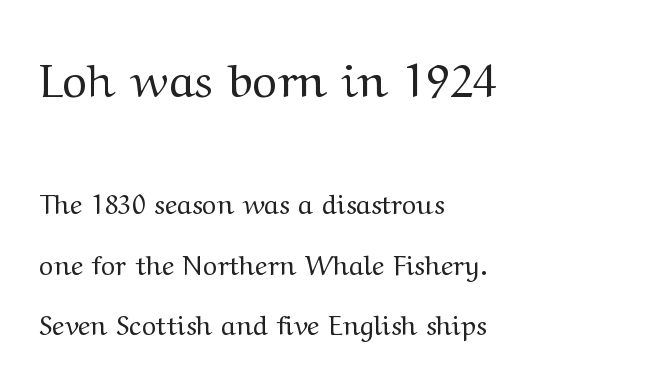
This sample is left-justified, so line endings fall wherever the words run out. Honestly, the letter spacing is just normal — you wouldn't notice it. To sum up the face: it has serifs. Caption: upper text group enlarged, lower text group reduced.
